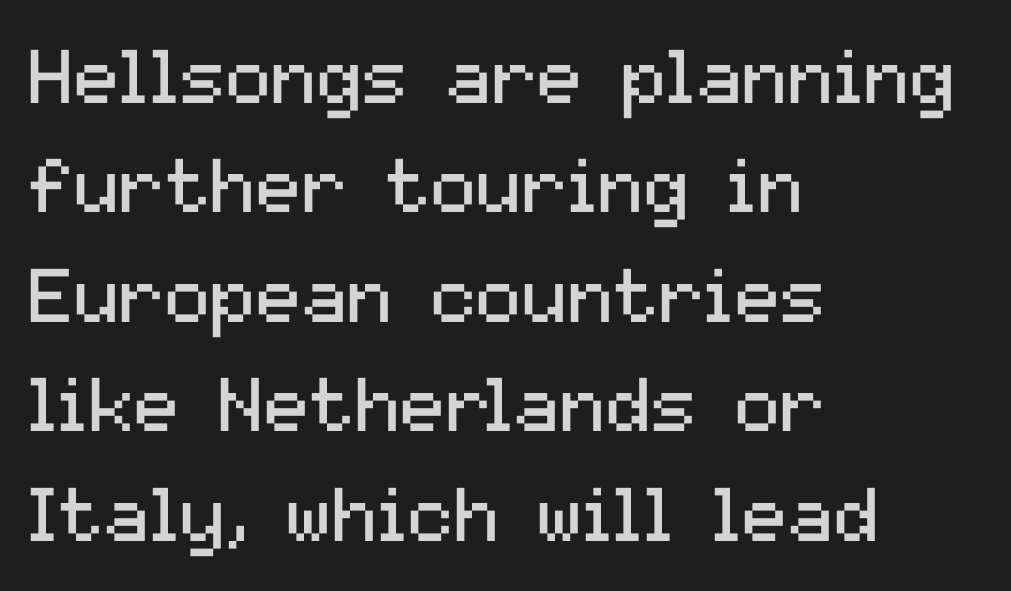
The image shows 76 px regular-weight sans-serif type, upright; set left-aligned, normal line spacing (1.44x), normal letter spacing, not underlined; medium stroke contrast and a medium x-height.
